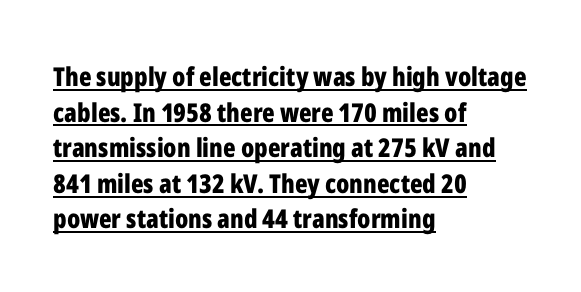
{"italic": "no", "bold": "yes", "underline": "yes", "align": "left", "line_spacing": "normal", "line_spacing_ratio": 1.37, "letter_spacing": "normal", "letter_spacing_em": 0.0, "glyph_px": 26}
